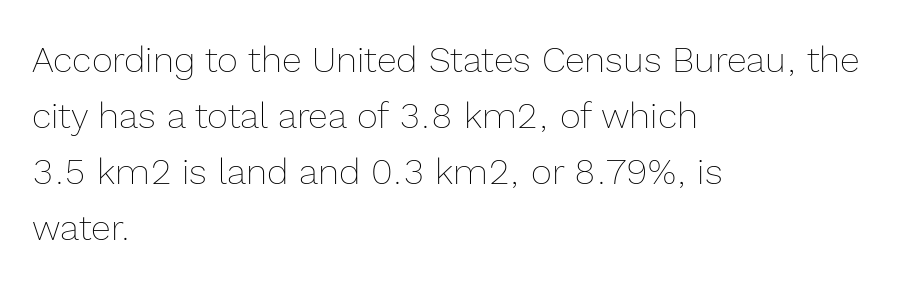
The image shows 36 px thin type, upright; set left-aligned, normal line spacing (1.56x), normal letter spacing, not underlined; a medium x-height.
